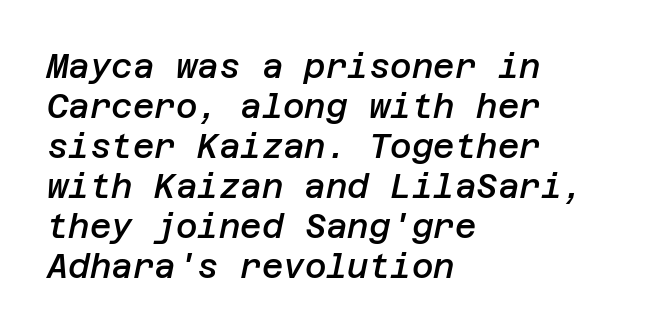
{"italic": "yes", "lean": "right", "slant_degrees": 12, "bold": "semi", "weight": "semibold", "width": "normal", "stroke_contrast": "low", "x_height": "large", "underline": "no", "align": "left", "line_spacing_ratio": 1.21, "letter_spacing": "normal", "letter_spacing_em": 0.0, "glyph_px": 33}
